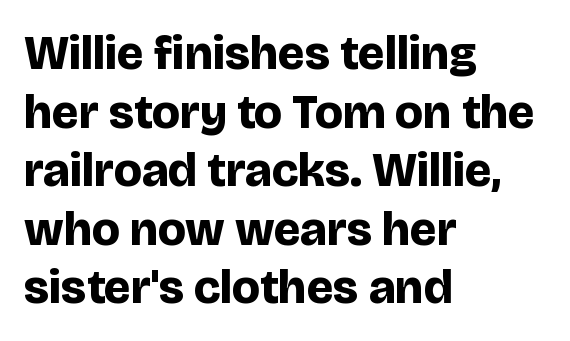
Q: Is the text bold? A: Yes.
Q: Is the text italic (slanted)? A: No, it is upright.
Q: Is the typeface a serif or a sans-serif typeface? A: Sans-serif.
Q: Is the text underlined? A: No.
Q: How is the paragraph aligned? A: Left-aligned.
Q: Is the spacing between letters normal or unusually wide? A: Normal.
Q: Width (condensed, normal, or wide)? A: Normal.
Q: Stroke contrast? A: Low.
Q: x-height? A: Large.
Q: Monospaced? A: No.
